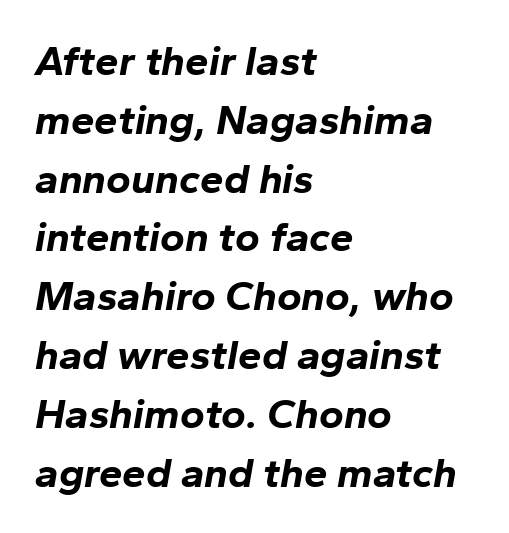
{"italic": "yes", "lean": "right", "slant_degrees": 10, "bold": "yes", "weight": "bold", "width": "normal", "stroke_contrast": "low", "x_height": "medium", "monospaced": "no", "underline": "no", "align": "left", "line_spacing": "normal", "line_spacing_ratio": 1.4, "letter_spacing": "normal", "letter_spacing_em": 0.0, "glyph_px": 42}
